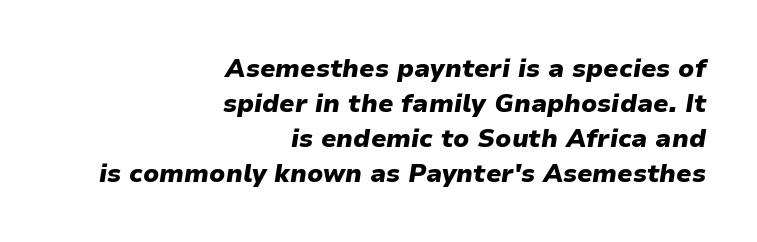
The image shows 25 px bold type, italic (leaning right); set right-aligned, normal line spacing (1.4x), normal letter spacing, not underlined.
